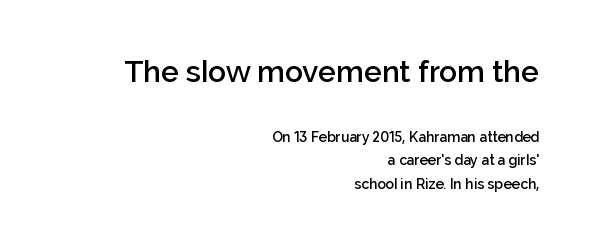
It's the straight-up-and-down kind of type. Look at the stroke-to-counter ratio: somewhat heavy, a semibold. In this sample the first text group is rendered at the bigger scale. What kind of face is this? One without serifs — a sans. Anything drawn beneath the words? Only blank space. A typesetter would call this proportional, since set widths differ per character.
